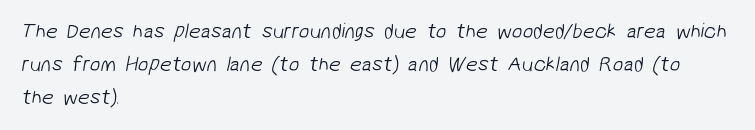
Q: Is the text bold? A: No.
Q: Is the text underlined? A: No.
Q: How is the paragraph aligned? A: Left-aligned.
Q: Is the spacing between letters normal or unusually wide? A: Normal.
Q: Is the spacing between lines tight, normal or loose? A: Normal.
